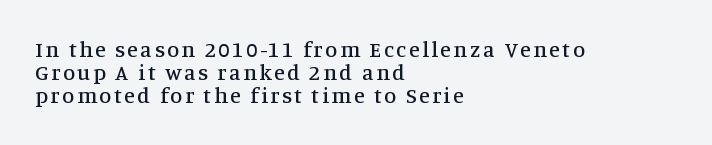
The image shows 22 px text type, upright; set left-aligned, tight line spacing (1.05x), not underlined.
